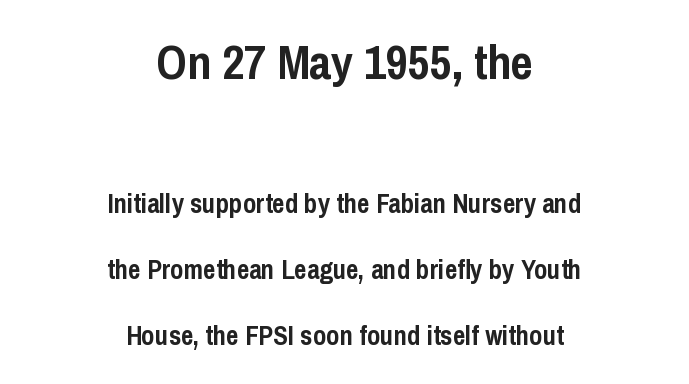
{"serif": "no", "italic": "no", "bold": "yes", "weight": "semibold", "width": "condensed", "stroke_contrast": "low", "x_height": "medium", "monospaced": "no", "underline": "no", "align": "center", "line_spacing": "loose", "line_spacing_ratio": 2.45, "letter_spacing": "normal", "letter_spacing_em": 0.0, "larger_block": "first", "size_ratio": 1.78, "glyph_px": 48}
